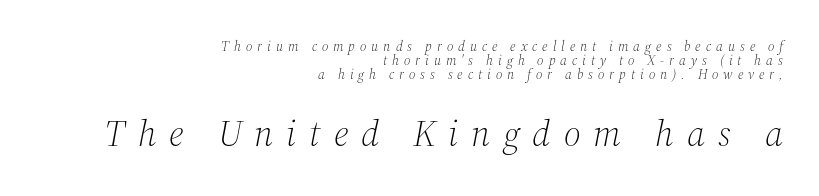
Notice how descenders almost collide with the ascenders below — that's tight leading. Counters stay open thanks to moderate or lighter strokes. Type without underlining. All the whitespace from short lines collects on the left.
